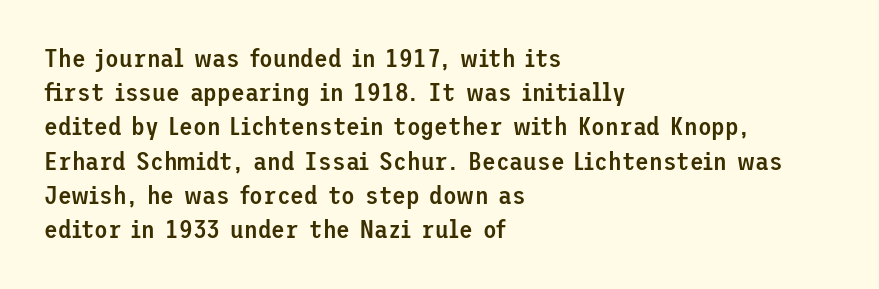
The image shows 25 px text type, upright; set left-aligned, normal line spacing (1.37x), normal letter spacing, not underlined.
